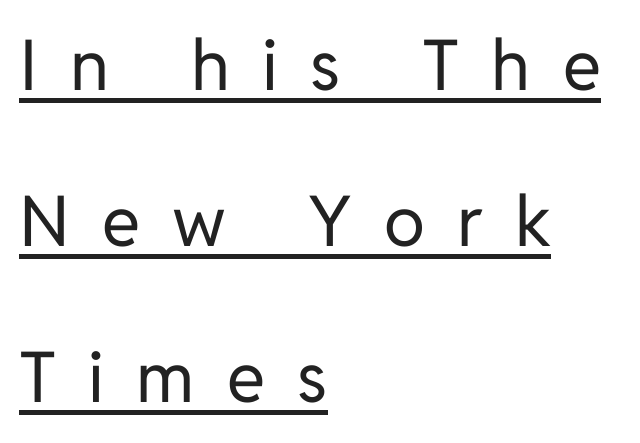
{"serif": "no", "italic": "no", "bold": "no", "weight": "regular", "width": "normal", "stroke_contrast": "low", "x_height": "medium", "monospaced": "no", "underline": "yes", "align": "left", "line_spacing": "loose", "line_spacing_ratio": 2.23, "letter_spacing": "wide", "letter_spacing_em": 0.46, "glyph_px": 70}
